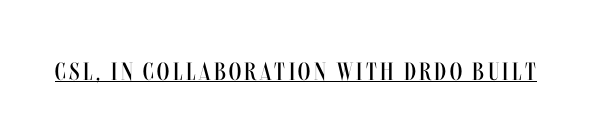
{"italic": "no", "bold": "no", "underline": "yes", "glyph_px": 25}
